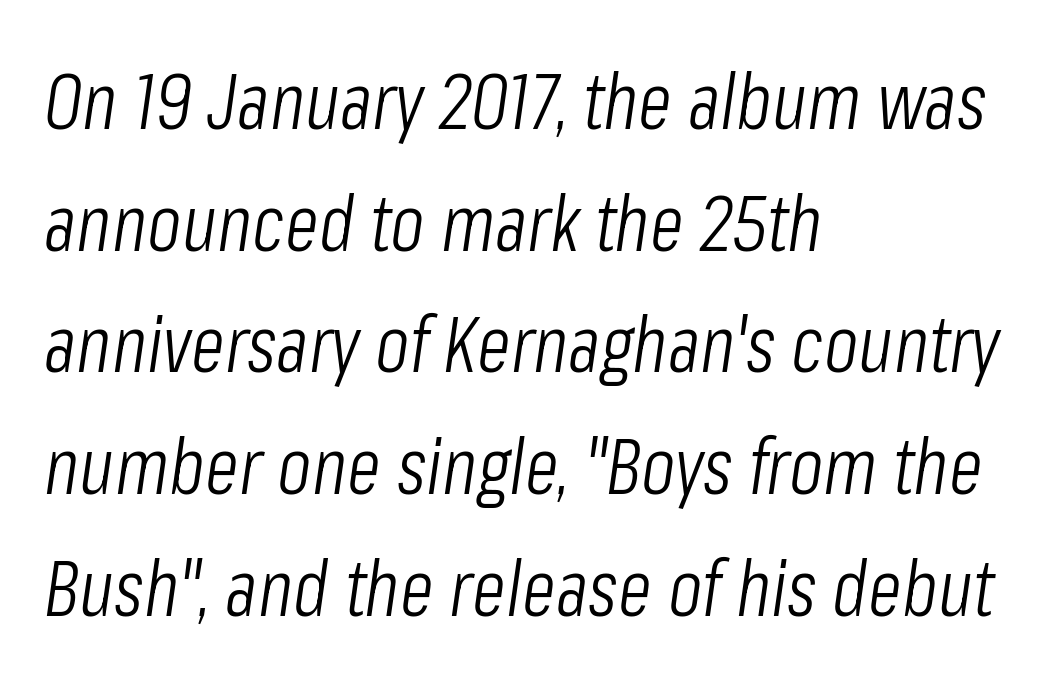
The image shows 79 px light, condensed type, italic (leaning right); set left-aligned, normal line spacing (1.54x), normal letter spacing, not underlined; low stroke contrast and a medium x-height.
